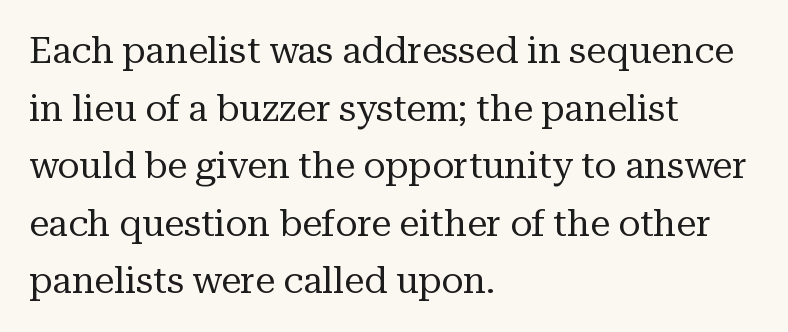
The image shows 36 px regular-weight serif type, upright; set left-aligned, normal line spacing (1.6x), normal letter spacing, not underlined; medium stroke contrast and a medium x-height.
